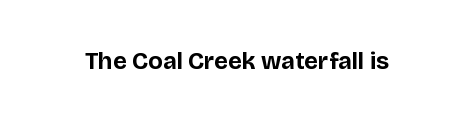
{"italic": "no", "bold": "yes", "underline": "no", "letter_spacing": "normal", "letter_spacing_em": 0.0, "glyph_px": 24}
